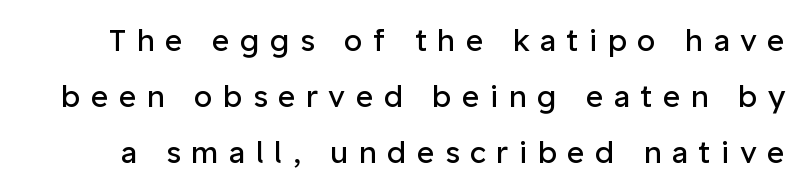
{"serif": "no", "italic": "no", "bold": "no", "weight": "regular", "width": "normal", "stroke_contrast": "low", "x_height": "medium", "monospaced": "no", "underline": "no", "line_spacing_ratio": 1.87, "letter_spacing": "wide", "letter_spacing_em": 0.35, "glyph_px": 30}
